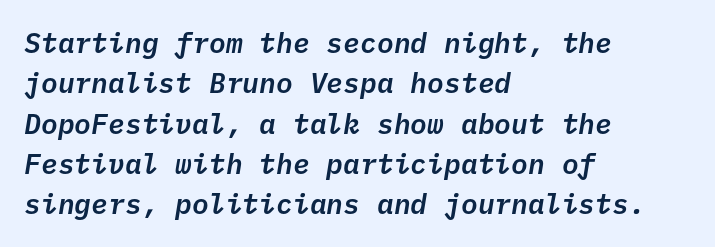
Q: Is the text italic (slanted)? A: Yes, it leans right by about 10 degrees.
Q: Is the text underlined? A: No.
Q: How is the paragraph aligned? A: Left-aligned.
Q: Is the spacing between letters normal or unusually wide? A: Normal.
Q: Is the spacing between lines tight, normal or loose? A: Normal.
Q: Width (condensed, normal, or wide)? A: Normal.
Q: Stroke contrast? A: Low.
Q: x-height? A: Medium.
Q: Monospaced? A: Yes.
